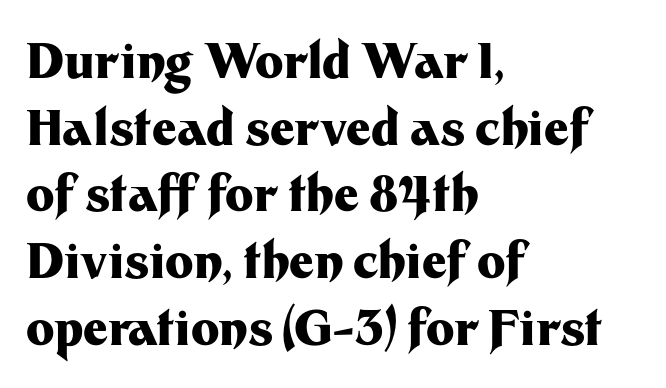
{"serif": "no", "italic": "no", "bold": "yes", "weight": "heavy", "width": "normal", "stroke_contrast": "medium", "x_height": "medium", "monospaced": "no", "underline": "no", "align": "left", "line_spacing": "normal", "line_spacing_ratio": 1.39, "letter_spacing": "normal", "letter_spacing_em": 0.0, "glyph_px": 48}
